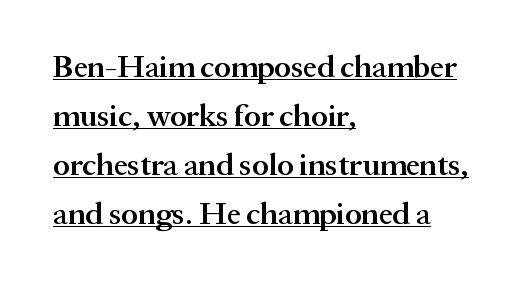
These lines are set flush left with a ragged right edge. Unlike a clean sans, this face finishes its strokes with serifs. Looks like someone drew a line under every word here. The lines sit at an ordinary, default distance from one another. Every stem runs plumb, perpendicular to the baseline.
